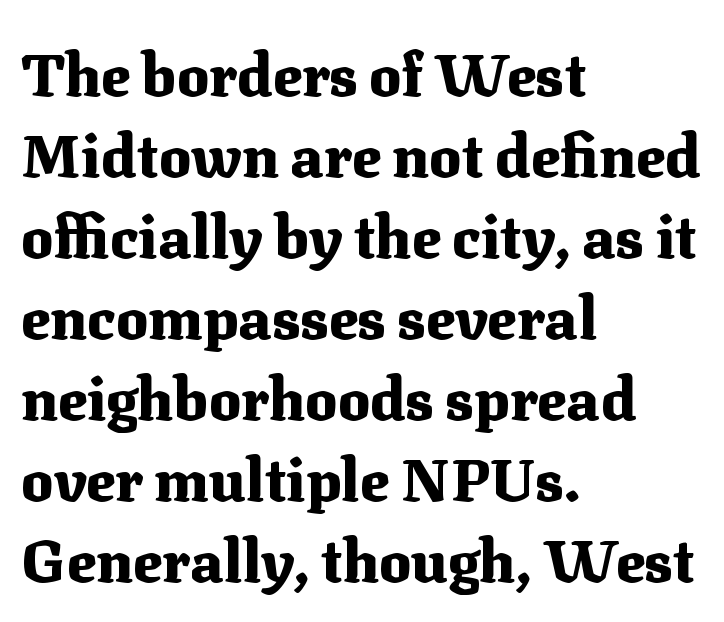
Q: Is the text bold? A: Yes.
Q: Is the text italic (slanted)? A: No, it is upright.
Q: Is the typeface a serif or a sans-serif typeface? A: Serif.
Q: Is the text underlined? A: No.
Q: How is the paragraph aligned? A: Left-aligned.
Q: Is the spacing between letters normal or unusually wide? A: Normal.
Q: Is the spacing between lines tight, normal or loose? A: Normal.
Q: Width (condensed, normal, or wide)? A: Normal.
Q: Stroke contrast? A: Medium.
Q: x-height? A: Medium.
Q: Monospaced? A: No.
